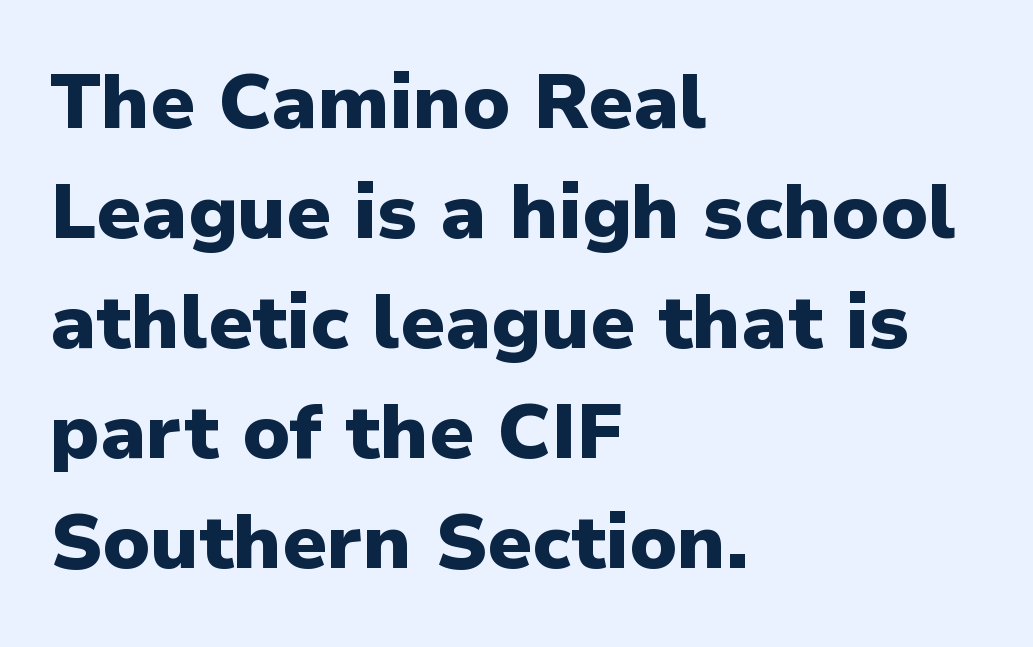
Q: Is the text bold? A: Yes.
Q: Is the text italic (slanted)? A: No, it is upright.
Q: Is the typeface a serif or a sans-serif typeface? A: Sans-serif.
Q: Is the text underlined? A: No.
Q: How is the paragraph aligned? A: Left-aligned.
Q: Is the spacing between letters normal or unusually wide? A: Normal.
Q: Is the spacing between lines tight, normal or loose? A: Normal.
Q: Width (condensed, normal, or wide)? A: Normal.
Q: Stroke contrast? A: Low.
Q: x-height? A: Medium.
Q: Monospaced? A: No.
